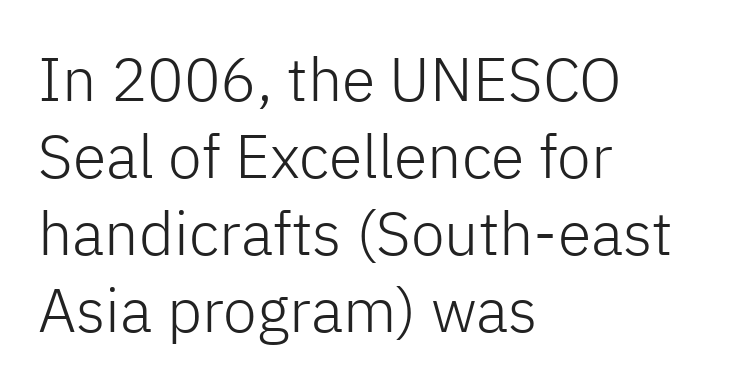
Q: Is the text bold? A: No.
Q: Is the text italic (slanted)? A: No, it is upright.
Q: Is the typeface a serif or a sans-serif typeface? A: Sans-serif.
Q: Is the text underlined? A: No.
Q: How is the paragraph aligned? A: Left-aligned.
Q: Is the spacing between letters normal or unusually wide? A: Normal.
Q: Is the spacing between lines tight, normal or loose? A: Normal.
Q: Width (condensed, normal, or wide)? A: Normal.
Q: Stroke contrast? A: Low.
Q: x-height? A: Medium.
Q: Monospaced? A: No.
